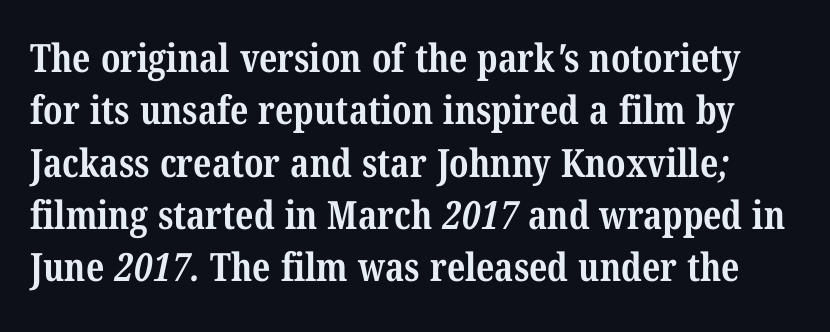
The zone under the glyphs is completely vacant. The text was rendered using a seriffed face with decorative stroke endings. Looks like regular typesetting: each glyph gets only the width it needs. Heavy-handed strokes throughout: this text is bold.
